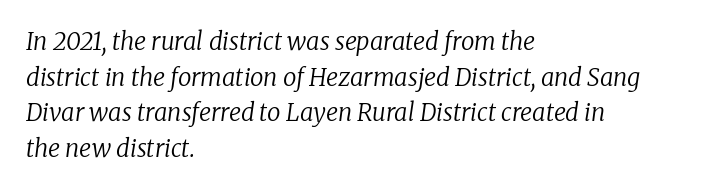
Q: Is the text bold? A: No.
Q: Is the text italic (slanted)? A: Yes, it leans right by about 8 degrees.
Q: Is the text underlined? A: No.
Q: How is the paragraph aligned? A: Left-aligned.
Q: Is the spacing between letters normal or unusually wide? A: Normal.
Q: Is the spacing between lines tight, normal or loose? A: Normal.
